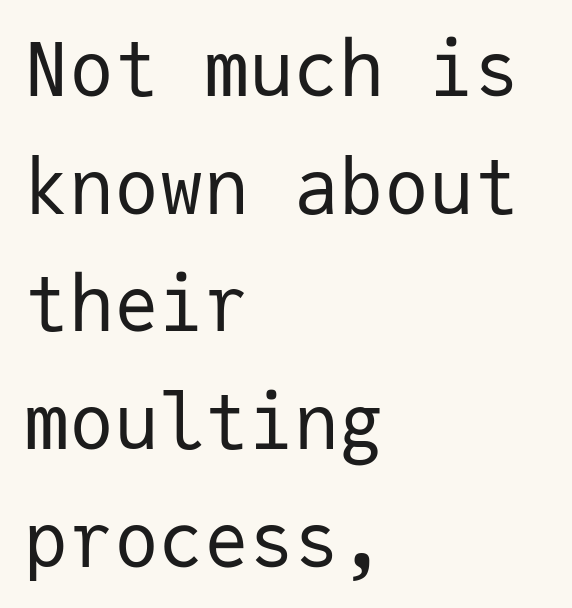
{"serif": "no", "italic": "no", "bold": "no", "weight": "regular", "width": "normal", "stroke_contrast": "low", "x_height": "medium", "monospaced": "yes", "underline": "no", "align": "left", "line_spacing": "normal", "line_spacing_ratio": 1.57, "letter_spacing": "normal", "letter_spacing_em": 0.0, "glyph_px": 75}
